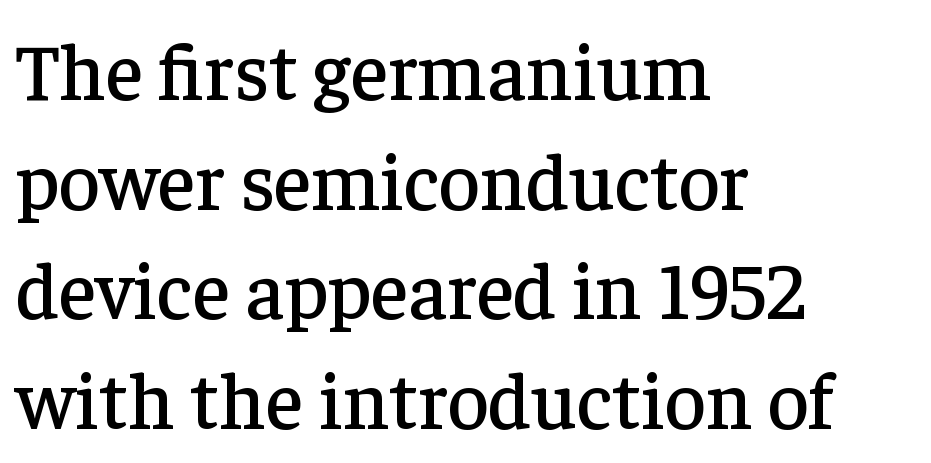
Q: Is the text italic (slanted)? A: No, it is upright.
Q: Is the typeface a serif or a sans-serif typeface? A: Serif.
Q: Is the text underlined? A: No.
Q: How is the paragraph aligned? A: Left-aligned.
Q: Is the spacing between letters normal or unusually wide? A: Normal.
Q: Is the spacing between lines tight, normal or loose? A: Normal.
Q: Width (condensed, normal, or wide)? A: Normal.
Q: Stroke contrast? A: Low.
Q: x-height? A: Medium.
Q: Monospaced? A: No.
